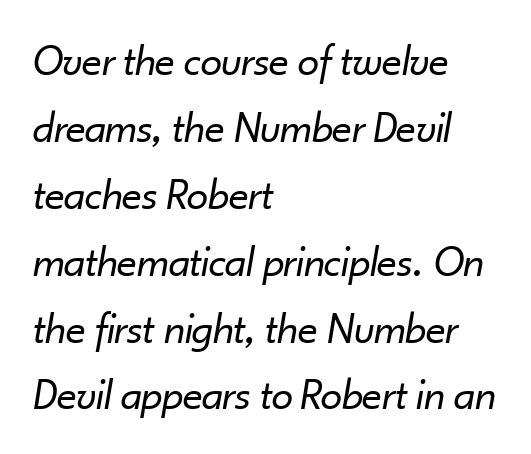
The image shows 44 px regular-weight type, italic (leaning right); set left-aligned, normal line spacing (1.52x), normal letter spacing, not underlined; low stroke contrast and a small x-height.
